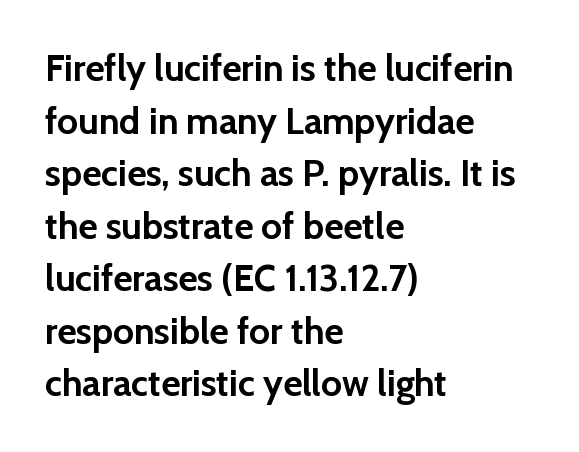
Q: Is the text bold? A: Yes.
Q: Is the text italic (slanted)? A: No, it is upright.
Q: Is the typeface a serif or a sans-serif typeface? A: Sans-serif.
Q: Is the text underlined? A: No.
Q: How is the paragraph aligned? A: Left-aligned.
Q: Is the spacing between letters normal or unusually wide? A: Normal.
Q: Is the spacing between lines tight, normal or loose? A: Normal.
Q: Width (condensed, normal, or wide)? A: Normal.
Q: Stroke contrast? A: Low.
Q: x-height? A: Medium.
Q: Monospaced? A: No.
